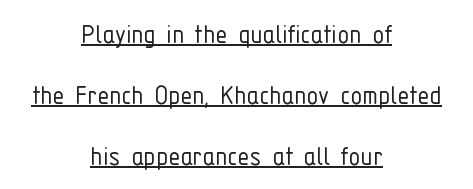
Q: Is the text bold? A: No.
Q: Is the text italic (slanted)? A: No, it is upright.
Q: Is the typeface a serif or a sans-serif typeface? A: Sans-serif.
Q: Is the text underlined? A: Yes.
Q: How is the paragraph aligned? A: Centered.
Q: Is the spacing between letters normal or unusually wide? A: Normal.
Q: Is the spacing between lines tight, normal or loose? A: Loose.
Q: Width (condensed, normal, or wide)? A: Condensed.
Q: Stroke contrast? A: Low.
Q: x-height? A: Medium.
Q: Monospaced? A: No.
